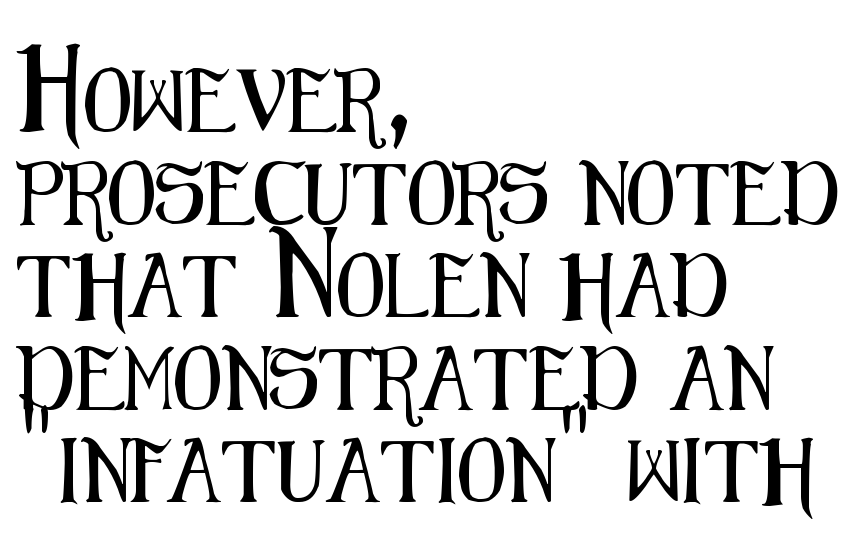
{"italic": "no", "width": "condensed", "stroke_contrast": "medium", "x_height": "medium", "monospaced": "no", "underline": "no", "align": "left", "line_spacing": "normal", "line_spacing_ratio": 1.47, "letter_spacing": "normal", "letter_spacing_em": 0.0, "glyph_px": 63}
